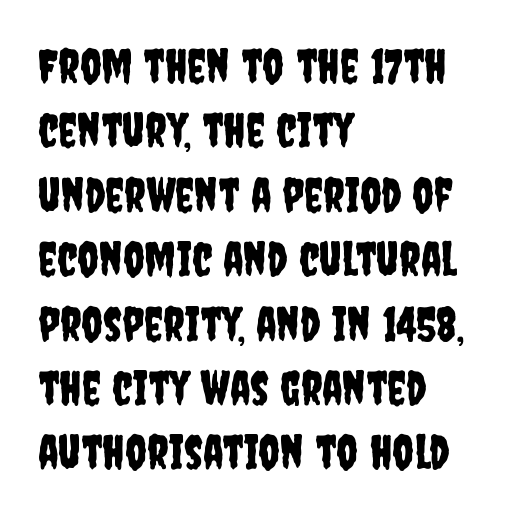
Q: Is the text italic (slanted)? A: No, it is upright.
Q: Is the typeface a serif or a sans-serif typeface? A: Sans-serif.
Q: Is the text underlined? A: No.
Q: How is the paragraph aligned? A: Left-aligned.
Q: Is the spacing between letters normal or unusually wide? A: Normal.
Q: Is the spacing between lines tight, normal or loose? A: Normal.
Q: Width (condensed, normal, or wide)? A: Condensed.
Q: Stroke contrast? A: Low.
Q: x-height? A: Large.
Q: Monospaced? A: No.
